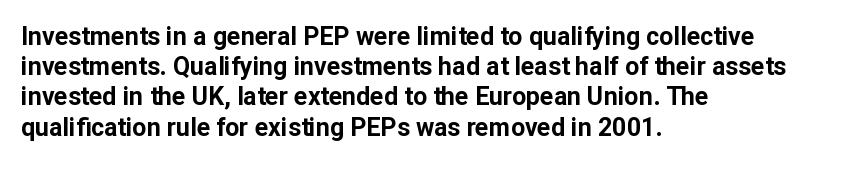
{"italic": "no", "bold": "yes", "underline": "no", "align": "left", "line_spacing_ratio": 1.21, "letter_spacing": "normal", "letter_spacing_em": 0.0, "glyph_px": 25}
